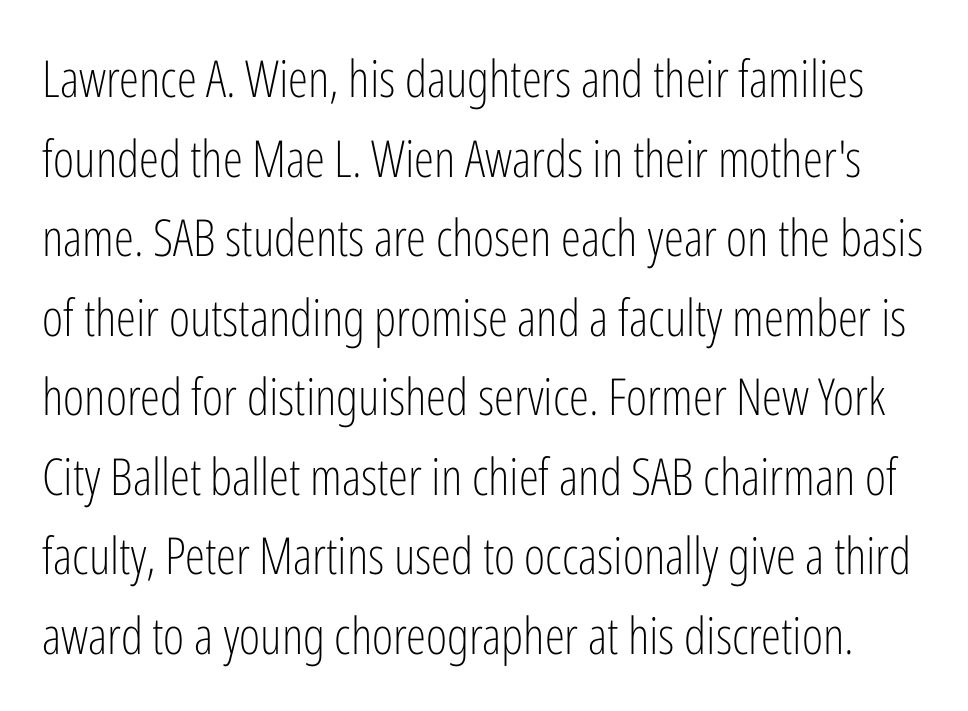
Observe the ordinary spacing: letters are neighbours, not strangers. Examine the stroke ends and you'll find no serifs. The typeface has the unassuming heft of standard copy or less. This sample has the flowing, uneven cadence of proportional lettering. In terms of leading, this rendering sits right in the middle. The space beneath each line is pristine and unruled.
